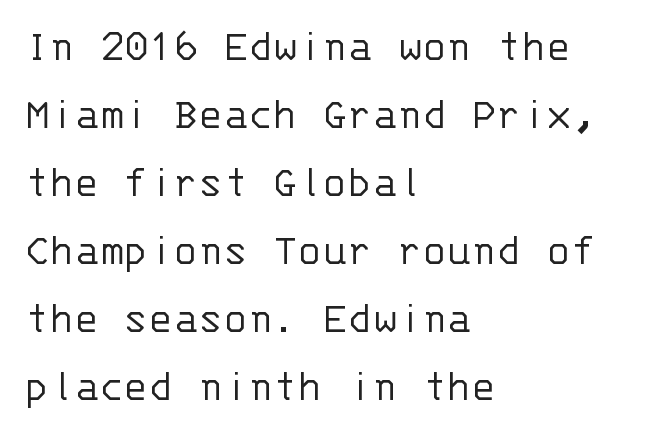
The image shows 46 px light sans-serif type, upright, monospaced; set left-aligned, normal line spacing (1.48x), normal letter spacing, not underlined; low stroke contrast and a large x-height.
